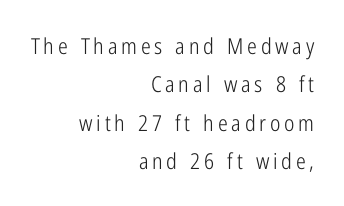
Q: Is the text bold? A: No.
Q: Is the text italic (slanted)? A: No, it is upright.
Q: Is the text underlined? A: No.
Q: How is the paragraph aligned? A: Right-aligned.
